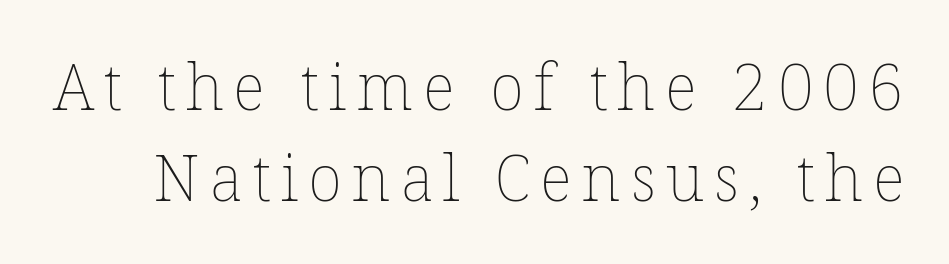
Q: Is the text bold? A: No.
Q: Is the text italic (slanted)? A: No, it is upright.
Q: Is the text underlined? A: No.
Q: Is the spacing between lines tight, normal or loose? A: Normal.
Q: Width (condensed, normal, or wide)? A: Normal.
Q: Stroke contrast? A: Low.
Q: x-height? A: Medium.
Q: Monospaced? A: No.
